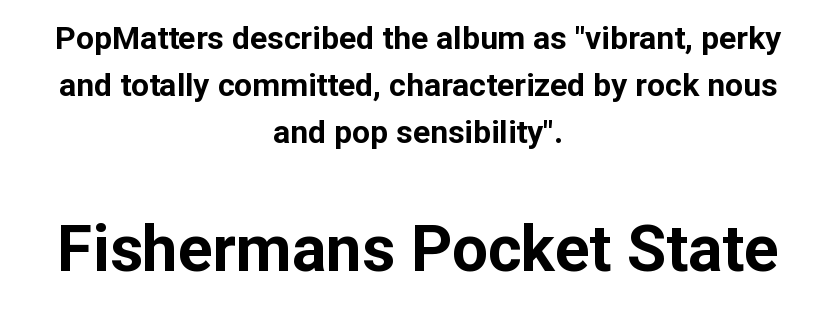
These lines are centered, leaving both edges ragged. Note the varied advance widths — an 'i' is clearly narrower than an 'm'. Grotesque or geometric, the face here clearly has no serifs. It's the straight-up-and-down kind of type.
